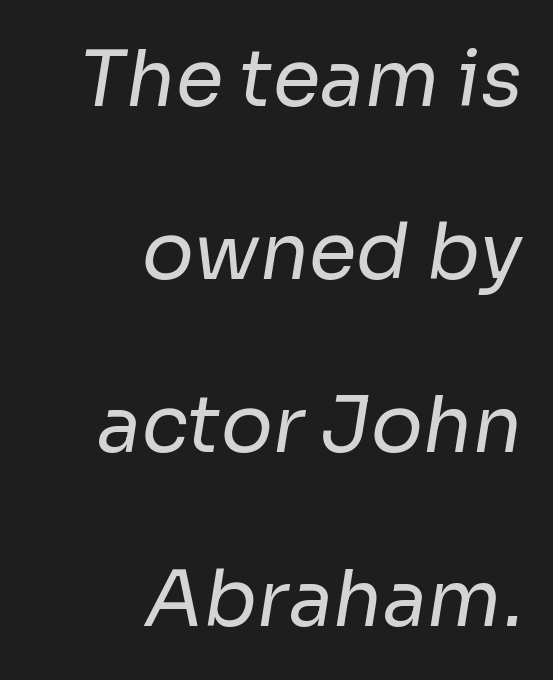
{"serif": "no", "bold": "no", "weight": "regular", "width": "normal", "stroke_contrast": "low", "x_height": "medium", "monospaced": "no", "underline": "no", "align": "right", "line_spacing": "loose", "line_spacing_ratio": 2.25, "letter_spacing": "normal", "letter_spacing_em": 0.0, "glyph_px": 77}
